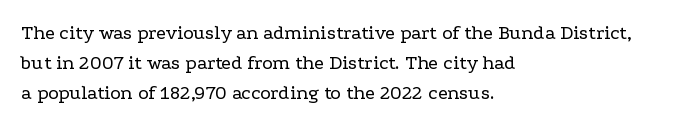
Q: Is the text bold? A: No.
Q: Is the text italic (slanted)? A: No, it is upright.
Q: Is the text underlined? A: No.
Q: How is the paragraph aligned? A: Left-aligned.
Q: Is the spacing between letters normal or unusually wide? A: Normal.
Q: Is the spacing between lines tight, normal or loose? A: Normal.
